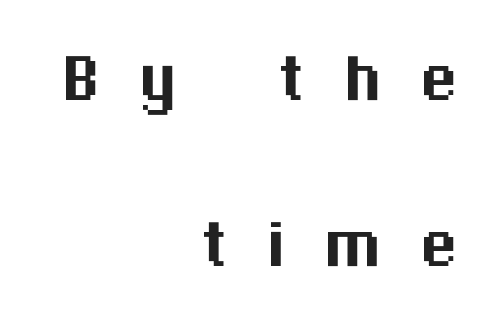
{"serif": "no", "italic": "no", "width": "normal", "stroke_contrast": "medium", "x_height": "medium", "monospaced": "no", "underline": "no", "align": "right", "line_spacing": "loose", "line_spacing_ratio": 2.13, "letter_spacing": "wide", "letter_spacing_em": 0.48, "glyph_px": 78}
